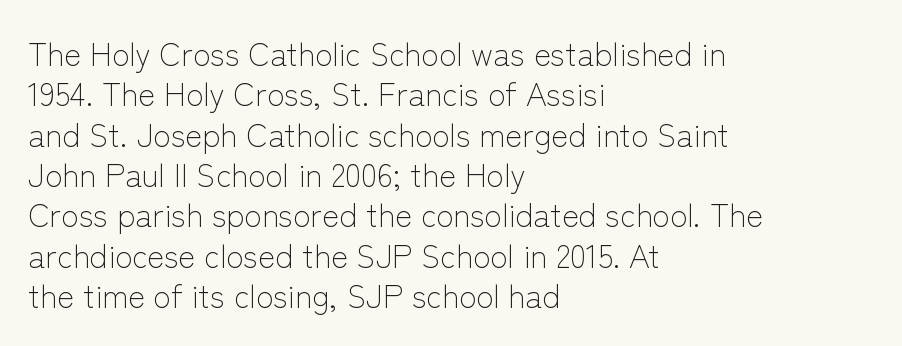
{"serif": "no", "italic": "no", "bold": "no", "weight": "light", "width": "normal", "stroke_contrast": "low", "x_height": "medium", "monospaced": "no", "underline": "no", "align": "left", "line_spacing": "normal", "line_spacing_ratio": 1.26, "letter_spacing": "normal", "letter_spacing_em": 0.0, "glyph_px": 32}
